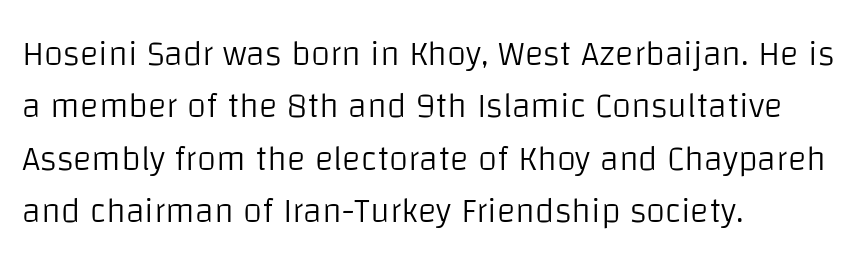
The image shows 35 px light sans-serif type, upright; set left-aligned, normal line spacing (1.5x), normal letter spacing, not underlined; low stroke contrast and a large x-height.
